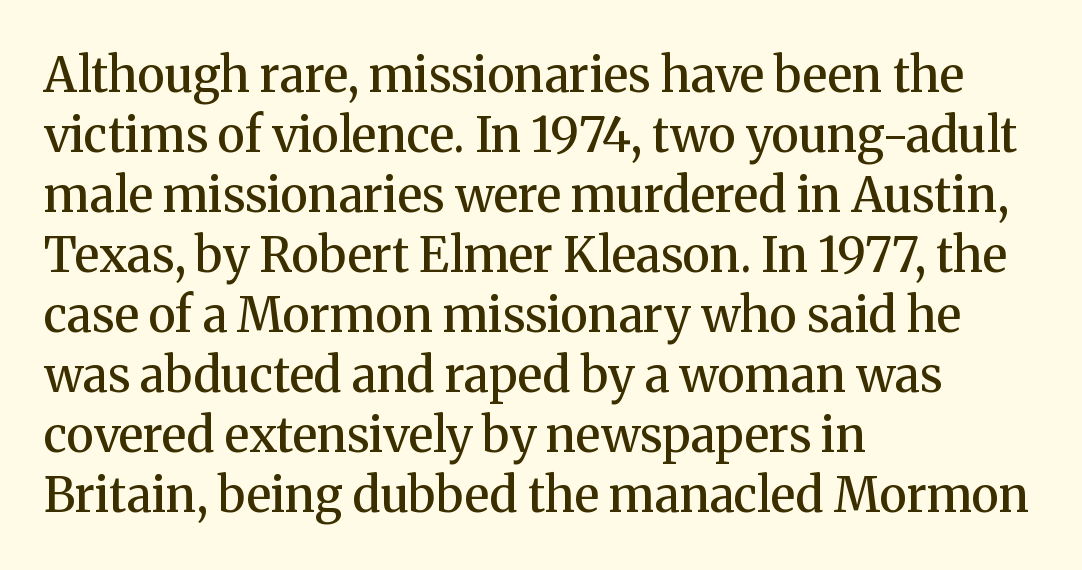
{"serif": "yes", "italic": "no", "bold": "semi", "weight": "semibold", "width": "normal", "stroke_contrast": "medium", "x_height": "medium", "monospaced": "no", "underline": "no", "align": "left", "line_spacing": "normal", "line_spacing_ratio": 1.25, "letter_spacing": "normal", "letter_spacing_em": 0.0, "glyph_px": 48}
